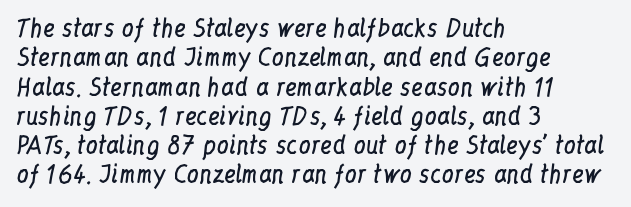
The image shows 24 px text type; set left-aligned, line spacing 1.22x, normal letter spacing, not underlined.
